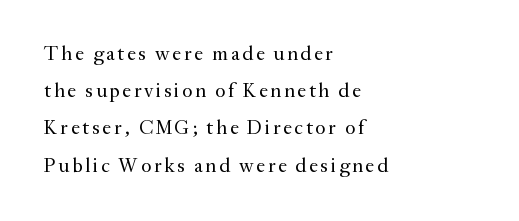
Q: Is the text bold? A: No.
Q: Is the text italic (slanted)? A: No, it is upright.
Q: Is the text underlined? A: No.
Q: How is the paragraph aligned? A: Left-aligned.
